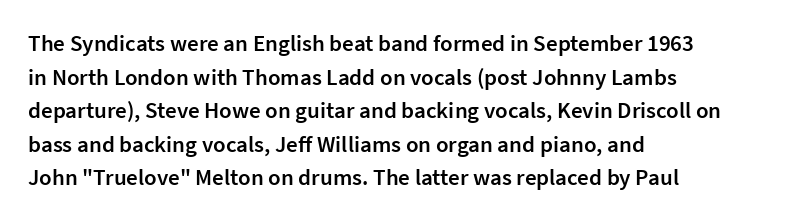
Q: Is the text bold? A: Semi-bold.
Q: Is the text italic (slanted)? A: No, it is upright.
Q: Is the text underlined? A: No.
Q: How is the paragraph aligned? A: Left-aligned.
Q: Is the spacing between letters normal or unusually wide? A: Normal.
Q: Is the spacing between lines tight, normal or loose? A: Normal.
